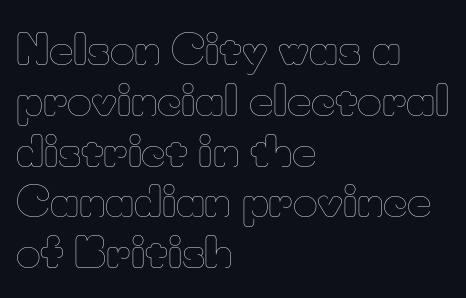
The passage is arranged the way most books set body copy — flush left. Characters remain perfectly vertical along every line. Descenders are the only things crossing below the line. The characters are drawn with everyday or finer stroke widths.
